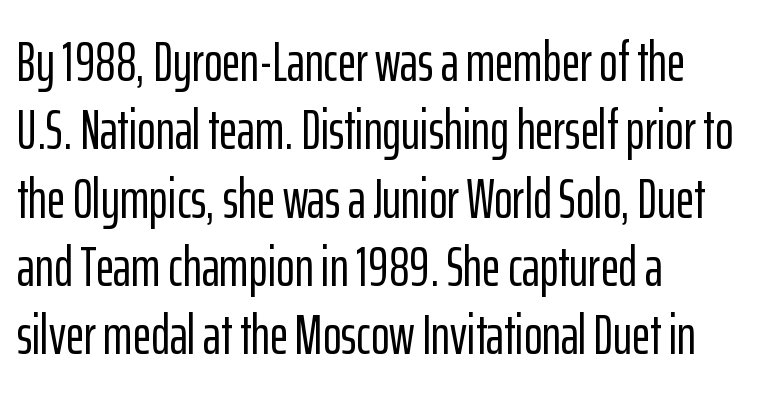
Clear beneath every line of the passage. The rendering uses natural spacing where letterforms have individual widths. There is no visible air inserted between adjacent glyphs. Note: no serifs on the glyphs. The text block is weighted toward the left margin, trailing off unevenly rightward. The specimen reads as upright at a glance.
